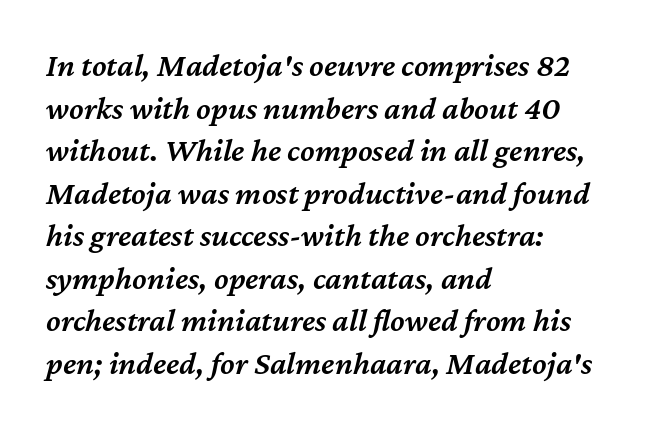
Q: Is the text bold? A: Semi-bold.
Q: Is the text italic (slanted)? A: Yes, it leans right by about 12 degrees.
Q: Is the text underlined? A: No.
Q: How is the paragraph aligned? A: Left-aligned.
Q: Is the spacing between letters normal or unusually wide? A: Normal.
Q: Is the spacing between lines tight, normal or loose? A: Normal.
Q: Width (condensed, normal, or wide)? A: Normal.
Q: Stroke contrast? A: Medium.
Q: x-height? A: Medium.
Q: Monospaced? A: No.
